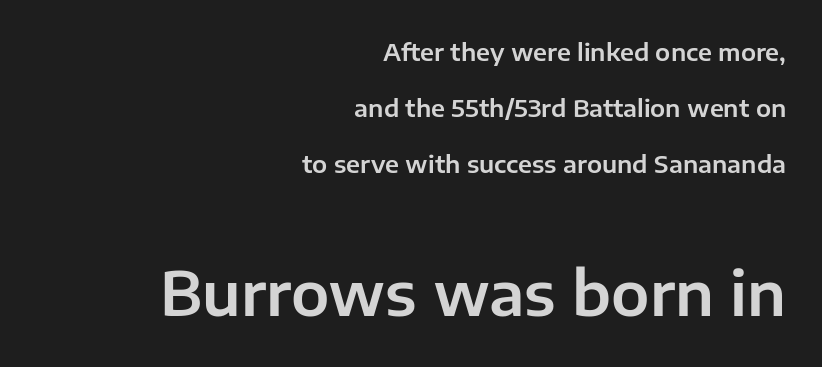
Proportional: the letters do not fall into vertical columns. Between one letter and the next there's only the usual sliver of space. The lines are quadded right. The string is rendered with underlining switched off. A typesetter would call this leading open, well beyond the default.
